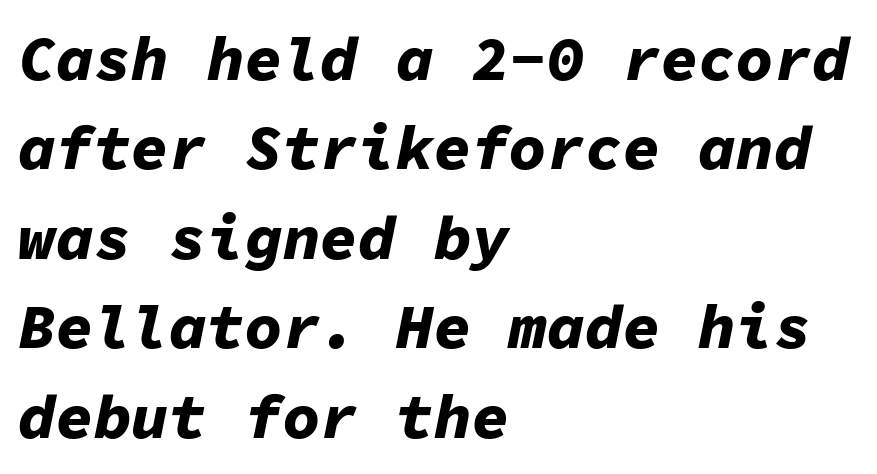
{"italic": "yes", "lean": "right", "slant_degrees": 11, "bold": "yes", "weight": "bold", "width": "normal", "stroke_contrast": "low", "x_height": "medium", "monospaced": "yes", "underline": "no", "align": "left", "line_spacing": "normal", "line_spacing_ratio": 1.42, "letter_spacing": "normal", "letter_spacing_em": 0.0, "glyph_px": 63}
